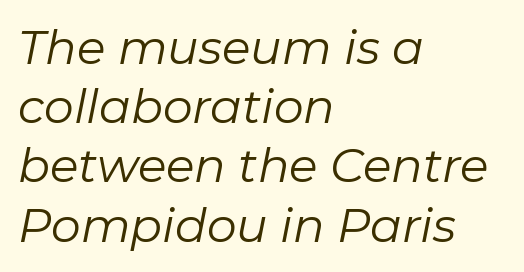
Q: Is the text bold? A: No.
Q: Is the text italic (slanted)? A: Yes, it leans right by about 11 degrees.
Q: Is the text underlined? A: No.
Q: How is the paragraph aligned? A: Left-aligned.
Q: Is the spacing between letters normal or unusually wide? A: Normal.
Q: Is the spacing between lines tight, normal or loose? A: Normal.
Q: Width (condensed, normal, or wide)? A: Normal.
Q: Stroke contrast? A: Low.
Q: x-height? A: Medium.
Q: Monospaced? A: No.
